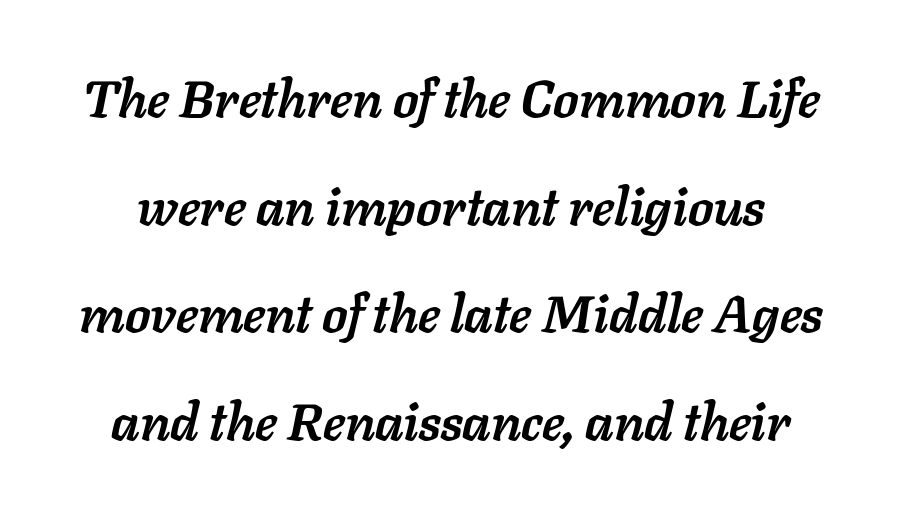
Q: Is the text bold? A: Yes.
Q: Is the text italic (slanted)? A: Yes, it leans right by about 11 degrees.
Q: Is the text underlined? A: No.
Q: Is the spacing between letters normal or unusually wide? A: Normal.
Q: Is the spacing between lines tight, normal or loose? A: Loose.
Q: Width (condensed, normal, or wide)? A: Normal.
Q: Stroke contrast? A: Low.
Q: x-height? A: Medium.
Q: Monospaced? A: No.
